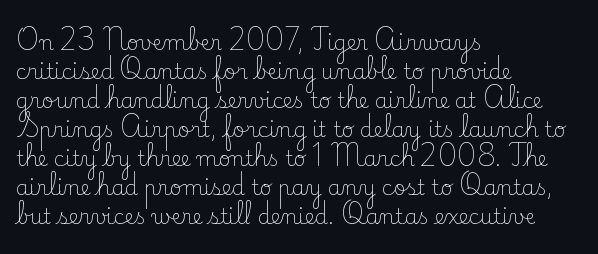
{"italic": "no", "bold": "no", "underline": "no", "align": "left", "line_spacing": "normal", "line_spacing_ratio": 1.38, "letter_spacing": "normal", "letter_spacing_em": 0.0, "glyph_px": 21}
